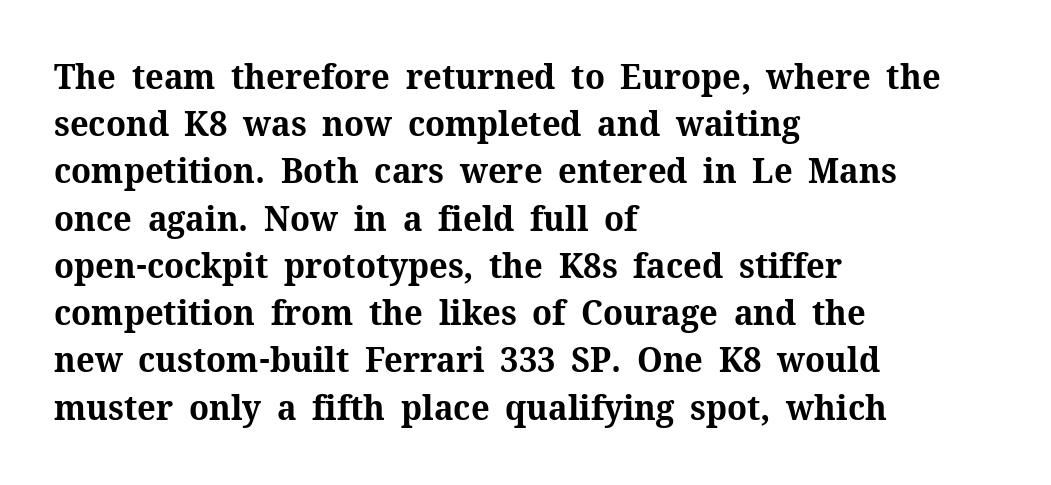
Q: Is the text bold? A: Yes.
Q: Is the text italic (slanted)? A: No, it is upright.
Q: Is the typeface a serif or a sans-serif typeface? A: Serif.
Q: Is the text underlined? A: No.
Q: How is the paragraph aligned? A: Left-aligned.
Q: Is the spacing between letters normal or unusually wide? A: Normal.
Q: Is the spacing between lines tight, normal or loose? A: Normal.
Q: Width (condensed, normal, or wide)? A: Normal.
Q: Stroke contrast? A: Medium.
Q: x-height? A: Medium.
Q: Monospaced? A: No.
